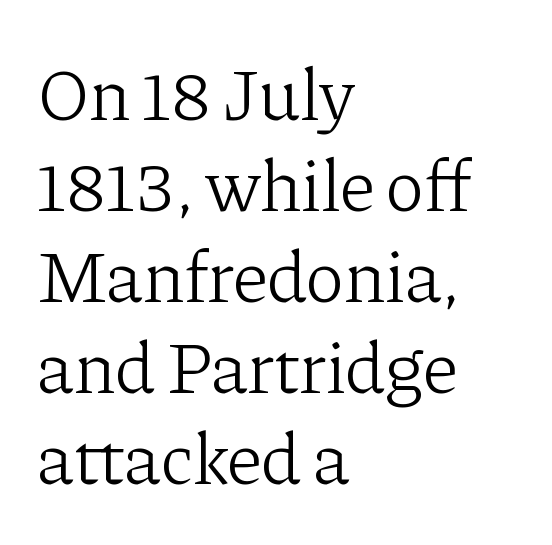
{"serif": "yes", "italic": "no", "bold": "no", "weight": "light", "width": "normal", "stroke_contrast": "low", "x_height": "medium", "monospaced": "no", "underline": "no", "align": "left", "line_spacing_ratio": 1.23, "letter_spacing": "normal", "letter_spacing_em": 0.0, "glyph_px": 74}
